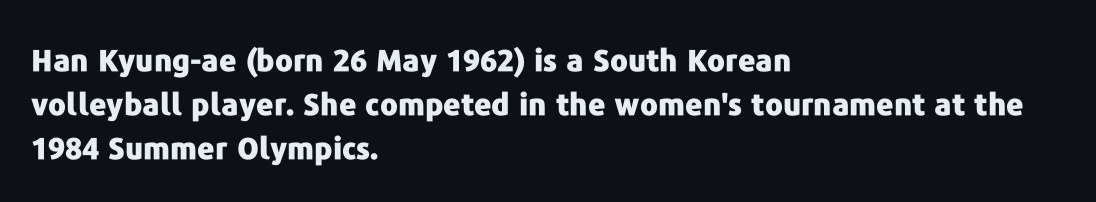
The image shows 30 px heavy sans-serif type, upright; set left-aligned, normal line spacing (1.46x), normal letter spacing, not underlined; low stroke contrast and a medium x-height.
